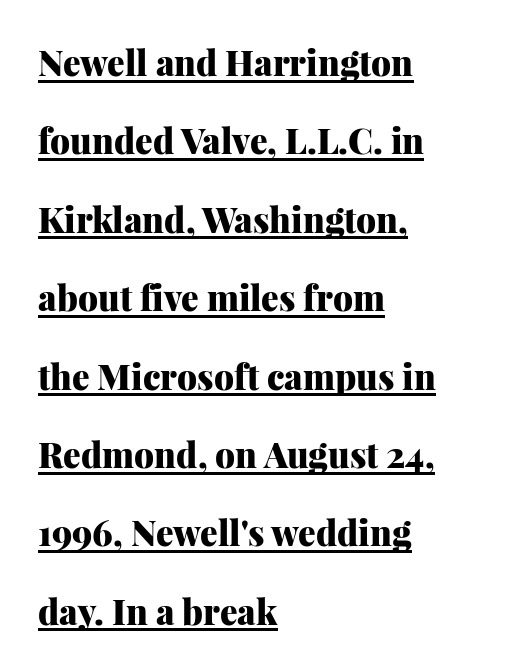
Q: Is the text bold? A: Yes.
Q: Is the text italic (slanted)? A: No, it is upright.
Q: Is the typeface a serif or a sans-serif typeface? A: Serif.
Q: Is the text underlined? A: Yes.
Q: How is the paragraph aligned? A: Left-aligned.
Q: Is the spacing between letters normal or unusually wide? A: Normal.
Q: Is the spacing between lines tight, normal or loose? A: Loose.
Q: Width (condensed, normal, or wide)? A: Normal.
Q: Stroke contrast? A: Medium.
Q: x-height? A: Medium.
Q: Monospaced? A: No.
